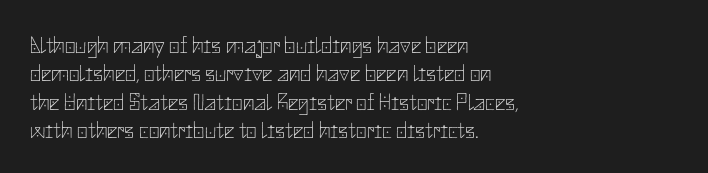
The image shows 23 px text type, upright; set left-aligned, line spacing 1.23x, normal letter spacing, not underlined.
